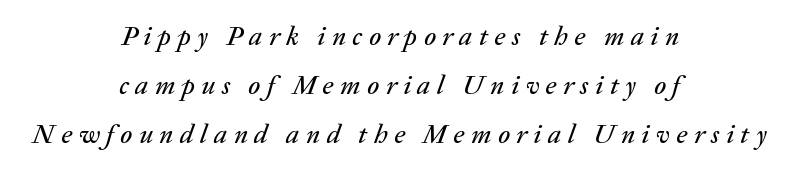
The image shows 27 px text type, italic (leaning right); set centered, line spacing 1.81x, unusually wide letter spacing (+0.24 em), not underlined.
